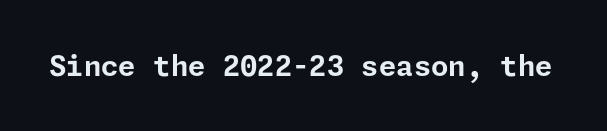
The space beneath each line is pristine and unruled. This sample uses plain, unmodified letter spacing. The typography opts for an upright posture over an oblique one. The face used here has the dense, thick strokes of a bold. The letters carry no serifs — their stems end cleanly without finishing strokes.
